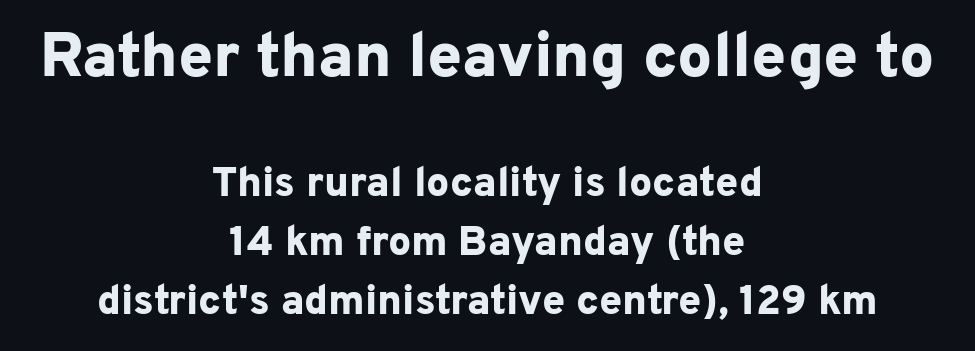
Quick note: not italic, upright. Top chunk: large. Bottom chunk: small. Just letters on the line, the space beneath them empty. Honestly, the row spacing looks completely unremarkable. Spacing verdict: proportional, widths tailored to each character. The passage shown is typeset with a sans-serif family.
